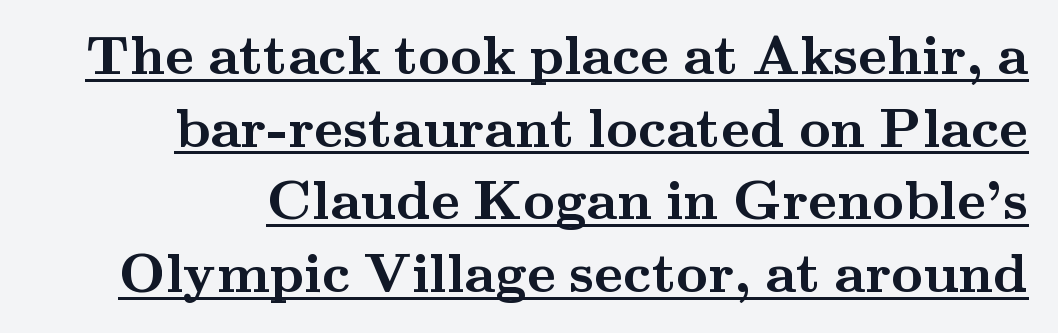
Q: Is the text bold? A: Yes.
Q: Is the text italic (slanted)? A: No, it is upright.
Q: Is the typeface a serif or a sans-serif typeface? A: Serif.
Q: Is the text underlined? A: Yes.
Q: Is the spacing between letters normal or unusually wide? A: Normal.
Q: Is the spacing between lines tight, normal or loose? A: Normal.
Q: Width (condensed, normal, or wide)? A: Wide.
Q: Stroke contrast? A: Medium.
Q: x-height? A: Small.
Q: Monospaced? A: No.
